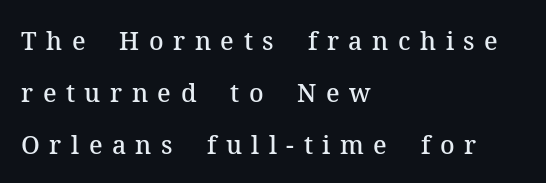
Posture: upright roman. Honestly, the letter spacing is so wide it's the main thing you notice. Unmarked baselines from the first word to the last. Every letter is mildly thick-stroked: semibold rather than bold. The setting favours the left margin, as ordinary paragraphs usually do. Regarding leading, the lines here are spaced well apart.
